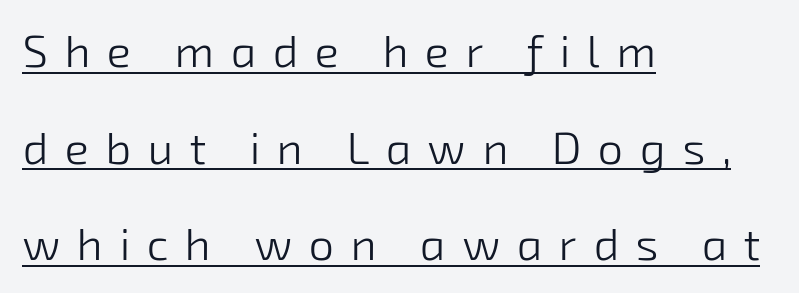
Somebody hit Ctrl+U on this one — the words are underlined. Each letter keeps its own natural width here, so spacing adapts to shape. Compared with typical paragraphs, the rows here are farther apart. Letters have the restrained weight of plain body copy at most. Caption: multi-line text, flush left, ragged right. Tracking here is generous; glyphs stand well apart from one another.
